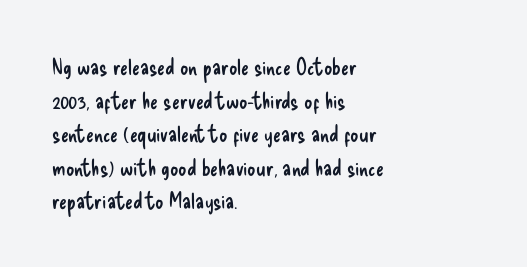
The image shows 23 px text type, upright; set left-aligned, normal line spacing (1.46x), normal letter spacing, not underlined.
